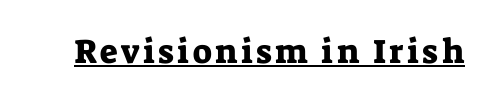
{"serif": "yes", "italic": "no", "width": "normal", "stroke_contrast": "low", "x_height": "medium", "monospaced": "no", "underline": "yes", "glyph_px": 34}
